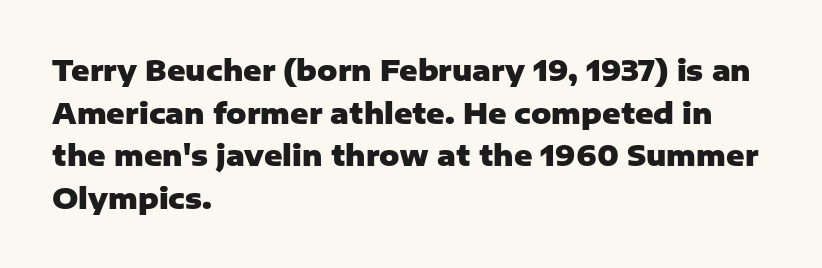
The image shows 28 px heavy sans-serif type, upright; set left-aligned, normal line spacing (1.52x), normal letter spacing, not underlined; low stroke contrast and a medium x-height.
